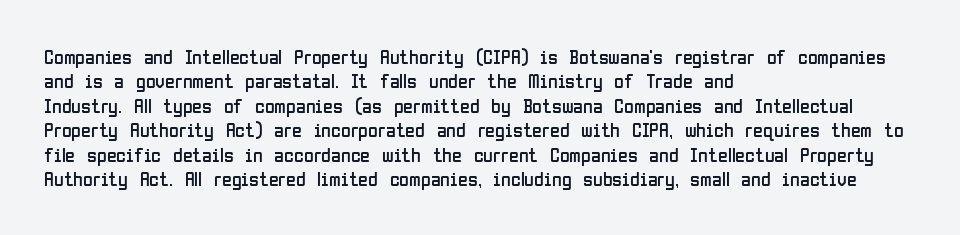
The image shows 20 px text type, upright; set left-aligned, line spacing 1.22x, normal letter spacing, not underlined.
